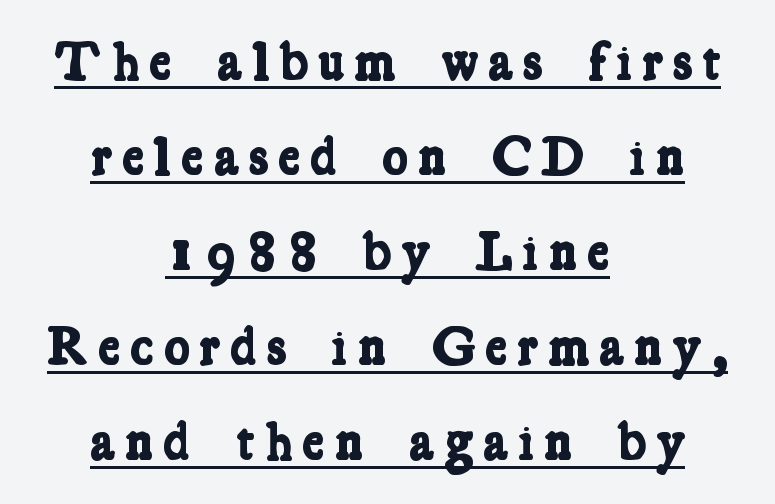
The image shows 54 px bold, condensed serif type; set centered, line spacing 1.76x, underlined; low stroke contrast and a medium x-height.
